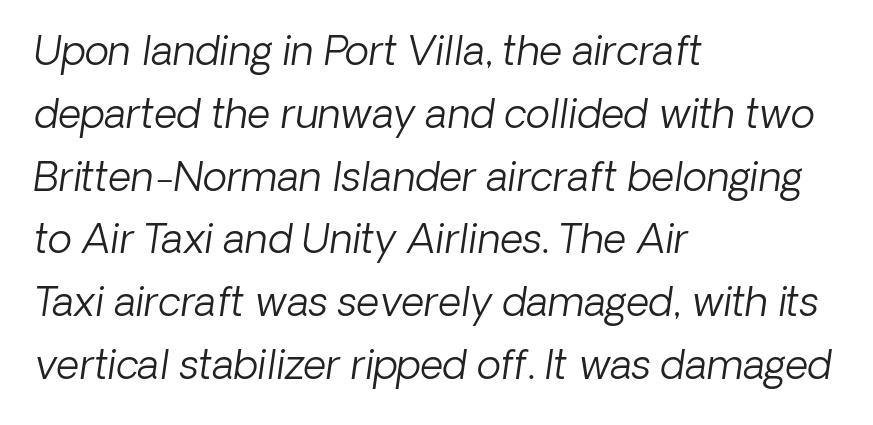
No feet cap the strokes, marking this as sans-serif type. Default kerning and tracking; the words read as compact shapes. Letters rest on an invisible, unmarked baseline. How would I describe the line gaps? Plain and ordinary. The rendering uses natural spacing where letterforms have individual widths. The strokes carry an ordinary text weight at most.
